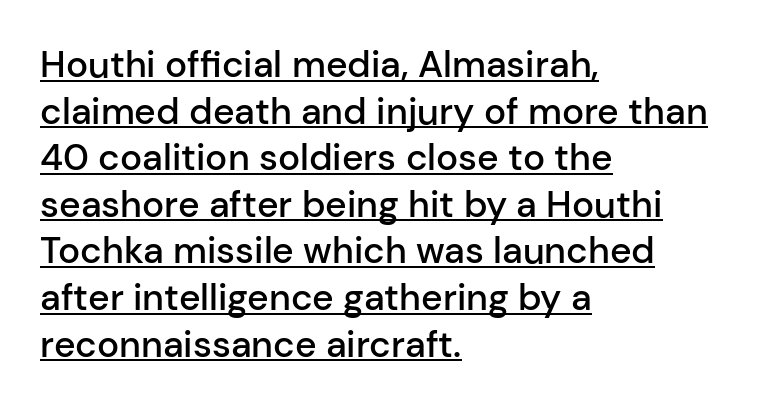
Q: Is the text bold? A: Semi-bold.
Q: Is the text italic (slanted)? A: No, it is upright.
Q: Is the typeface a serif or a sans-serif typeface? A: Sans-serif.
Q: Is the text underlined? A: Yes.
Q: How is the paragraph aligned? A: Left-aligned.
Q: Is the spacing between letters normal or unusually wide? A: Normal.
Q: Is the spacing between lines tight, normal or loose? A: Normal.
Q: Width (condensed, normal, or wide)? A: Normal.
Q: Stroke contrast? A: Low.
Q: x-height? A: Medium.
Q: Monospaced? A: No.
